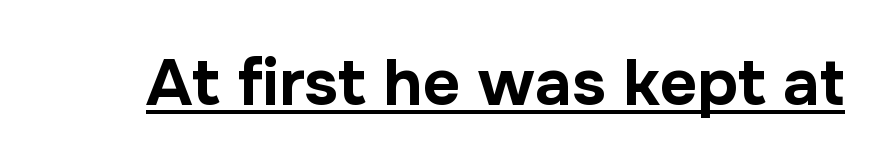
{"serif": "no", "italic": "no", "bold": "yes", "weight": "bold", "width": "normal", "stroke_contrast": "low", "x_height": "medium", "monospaced": "no", "underline": "yes", "letter_spacing": "normal", "letter_spacing_em": 0.0, "glyph_px": 65}
